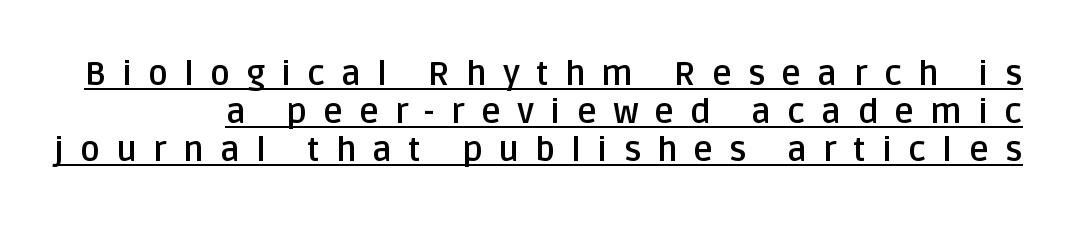
A sans-serif font was chosen for this passage. Interline gaps are noticeably narrow in this sample. The face used here is rendered with a markedly widened letterfit. The letters are bold, with thick, heavy strokes. Posture: vertical.
